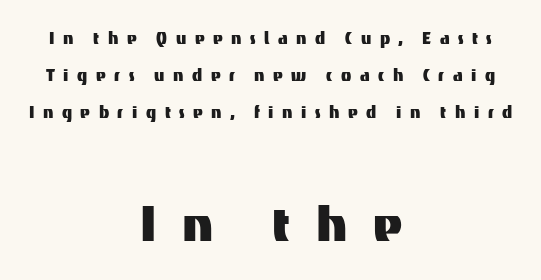
The image shows 63 px sans-serif type, upright; set centered, line spacing 1.77x, unusually wide letter spacing (+0.41 em), not underlined; the second (bottom) block is 3.0x larger; medium stroke contrast and a medium x-height.
